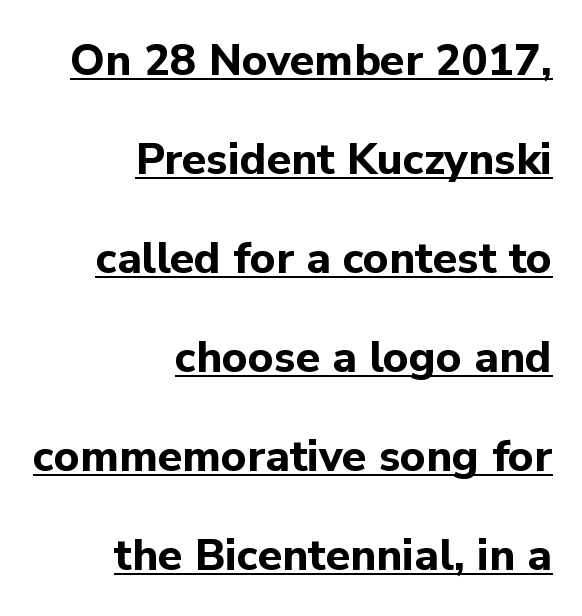
The image shows 44 px bold sans-serif type, upright; set right-aligned, loose line spacing (2.25x), normal letter spacing, underlined; low stroke contrast and a medium x-height.
